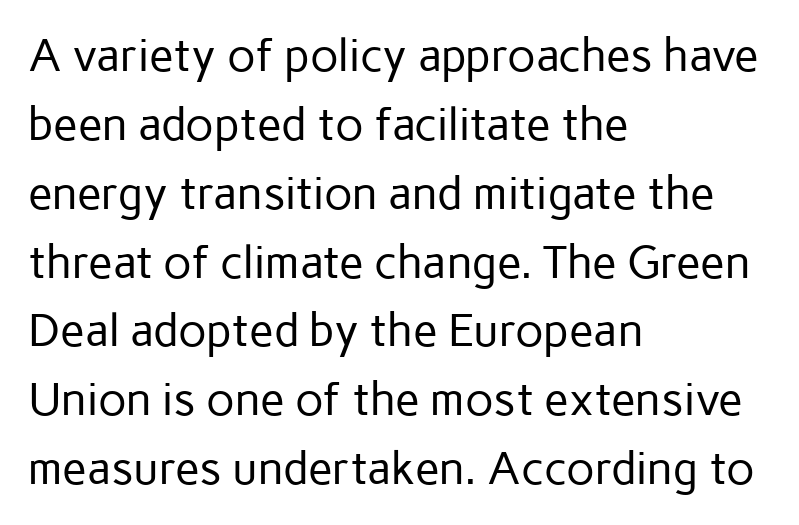
The image shows 45 px regular-weight sans-serif type, upright; set left-aligned, normal line spacing (1.53x), normal letter spacing, not underlined; low stroke contrast and a medium x-height.
